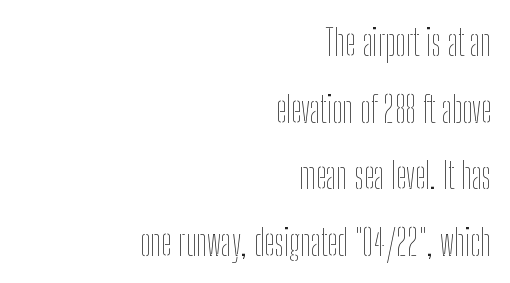
Looks like regular typesetting: each glyph gets only the width it needs. Notice how the passage keeps a crisp vertical edge on the right only. Stroke mass is kept to a normal reading level or below. Tracking value appears to be zero — textbook default spacing. The string is rendered with underlining switched off. Italic? Not at all — the glyphs are vertical.
